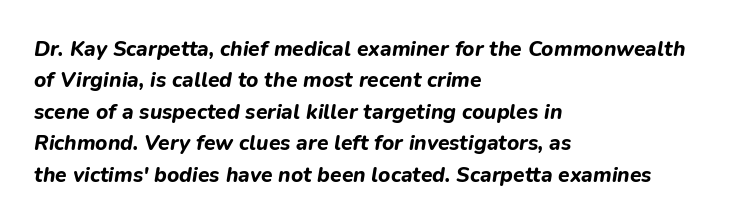
Q: Is the text bold? A: Yes.
Q: Is the text italic (slanted)? A: Yes, it leans right by about 9 degrees.
Q: Is the text underlined? A: No.
Q: How is the paragraph aligned? A: Left-aligned.
Q: Is the spacing between letters normal or unusually wide? A: Normal.
Q: Is the spacing between lines tight, normal or loose? A: Normal.
